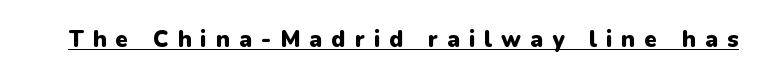
Q: Is the text bold? A: Yes.
Q: Is the text italic (slanted)? A: No, it is upright.
Q: Is the text underlined? A: Yes.
Q: Is the spacing between letters normal or unusually wide? A: Unusually wide.
